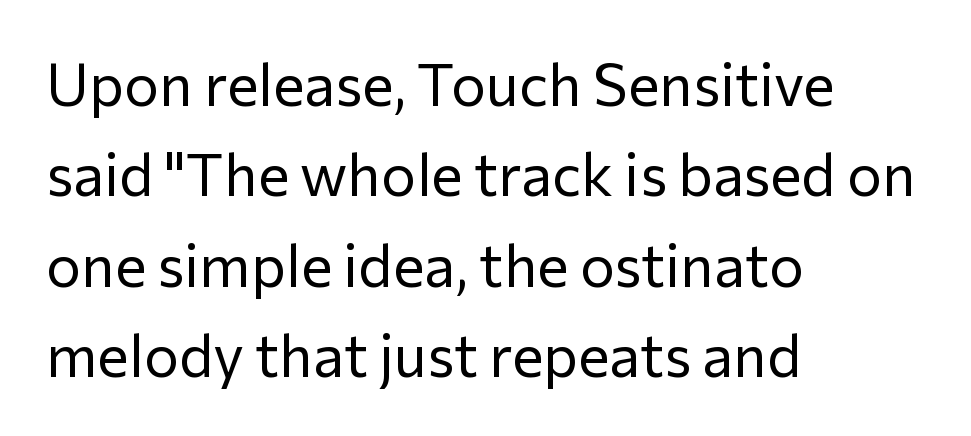
Q: Is the text bold? A: No.
Q: Is the text italic (slanted)? A: No, it is upright.
Q: Is the typeface a serif or a sans-serif typeface? A: Sans-serif.
Q: Is the text underlined? A: No.
Q: How is the paragraph aligned? A: Left-aligned.
Q: Is the spacing between letters normal or unusually wide? A: Normal.
Q: Is the spacing between lines tight, normal or loose? A: Normal.
Q: Width (condensed, normal, or wide)? A: Normal.
Q: Stroke contrast? A: Low.
Q: x-height? A: Medium.
Q: Monospaced? A: No.
